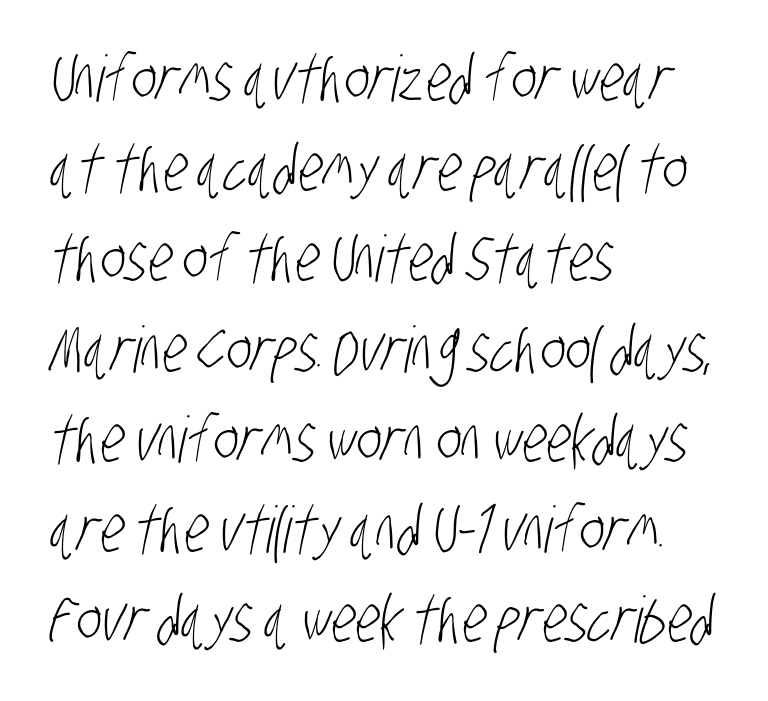
Q: Is the text bold? A: No.
Q: Is the typeface a serif or a sans-serif typeface? A: Sans-serif.
Q: Is the text underlined? A: No.
Q: How is the paragraph aligned? A: Left-aligned.
Q: Is the spacing between letters normal or unusually wide? A: Normal.
Q: Is the spacing between lines tight, normal or loose? A: Normal.
Q: Width (condensed, normal, or wide)? A: Condensed.
Q: Stroke contrast? A: Low.
Q: x-height? A: Large.
Q: Monospaced? A: No.
